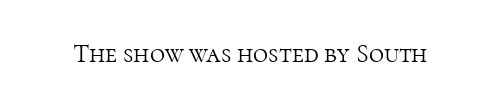
A roman cut, with each character standing at attention. Decoration check: the copy has no underline. The gaps between neighbouring characters are ordinary and unremarkable. Bold? No — there's no thickening of the strokes.
